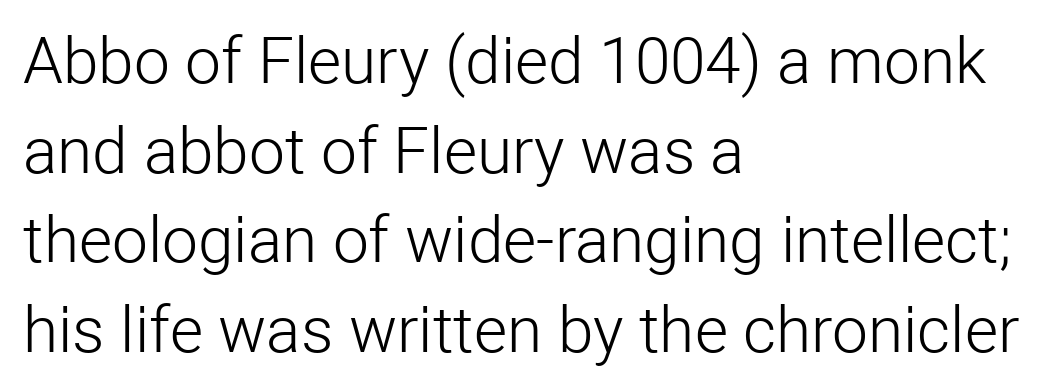
Q: Is the text bold? A: No.
Q: Is the text italic (slanted)? A: No, it is upright.
Q: Is the typeface a serif or a sans-serif typeface? A: Sans-serif.
Q: Is the text underlined? A: No.
Q: How is the paragraph aligned? A: Left-aligned.
Q: Is the spacing between letters normal or unusually wide? A: Normal.
Q: Is the spacing between lines tight, normal or loose? A: Normal.
Q: Width (condensed, normal, or wide)? A: Normal.
Q: Stroke contrast? A: Low.
Q: x-height? A: Medium.
Q: Monospaced? A: No.
